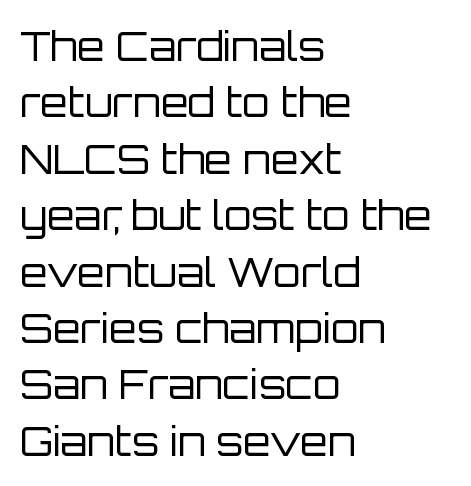
Which margin do the lines hug? The left one — the right edge is uneven. The font is comparable to plain body text, perhaps lighter. This sample has the flowing, uneven cadence of proportional lettering. Regular leading. The type sits square on the baseline with zero lean. The letters sit at their default tracking, neither squeezed nor spread.
